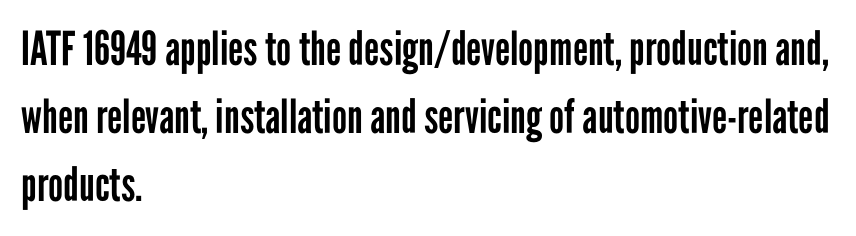
Q: Is the text bold? A: No.
Q: Is the text italic (slanted)? A: No, it is upright.
Q: Is the typeface a serif or a sans-serif typeface? A: Sans-serif.
Q: Is the text underlined? A: No.
Q: How is the paragraph aligned? A: Left-aligned.
Q: Is the spacing between letters normal or unusually wide? A: Normal.
Q: Is the spacing between lines tight, normal or loose? A: Normal.
Q: Width (condensed, normal, or wide)? A: Condensed.
Q: Stroke contrast? A: Low.
Q: x-height? A: Medium.
Q: Monospaced? A: No.
